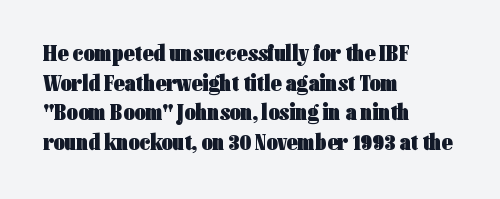
{"italic": "no", "bold": "yes", "underline": "no", "align": "left", "line_spacing_ratio": 1.23, "letter_spacing": "normal", "letter_spacing_em": 0.0, "glyph_px": 24}
